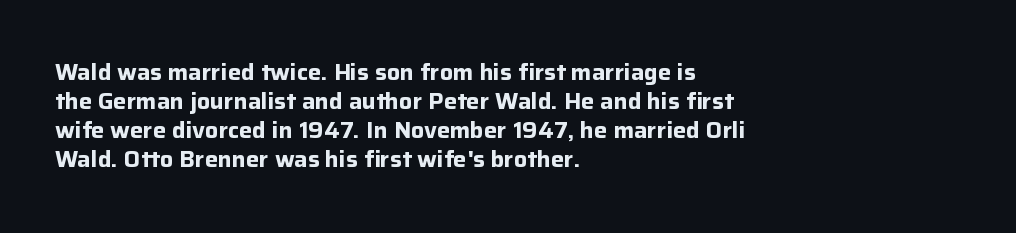
The image shows 22 px bold type, upright; set left-aligned, normal line spacing (1.32x), normal letter spacing, not underlined.
